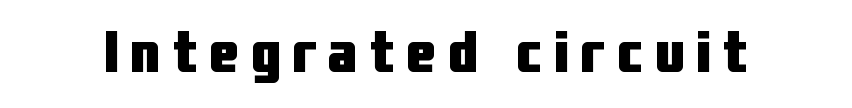
Q: Is the text bold? A: Yes.
Q: Is the text italic (slanted)? A: No, it is upright.
Q: Is the typeface a serif or a sans-serif typeface? A: Sans-serif.
Q: Is the text underlined? A: No.
Q: Is the spacing between letters normal or unusually wide? A: Unusually wide.
Q: Width (condensed, normal, or wide)? A: Condensed.
Q: Stroke contrast? A: Low.
Q: x-height? A: Medium.
Q: Monospaced? A: No.
